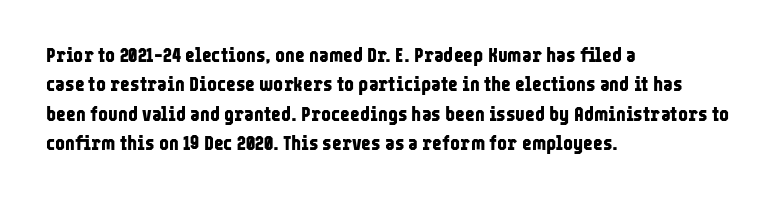
{"italic": "no", "bold": "yes", "underline": "no", "align": "left", "line_spacing": "normal", "line_spacing_ratio": 1.4, "letter_spacing": "normal", "letter_spacing_em": 0.0, "glyph_px": 21}
